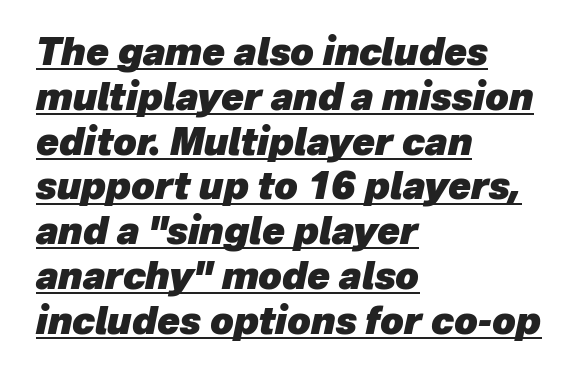
Each letter keeps its own natural width here, so spacing adapts to shape. In terms of letterspacing, this is plain default setting. This rendering uses left alignment, leaving the right contour irregular. Look at the stroke-to-counter ratio: heavy, a bold. The specimen includes a rule beneath the text block's lines. The typography opts for an oblique posture over an upright one.
